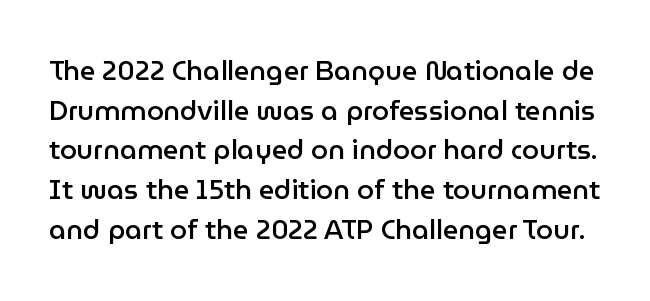
The image shows 27 px text type, upright; set normal line spacing (1.47x), normal letter spacing, not underlined.
